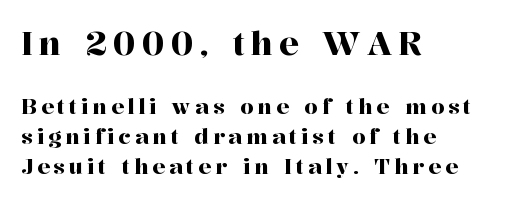
{"serif": "yes", "italic": "no", "width": "normal", "stroke_contrast": "high", "x_height": "medium", "monospaced": "no", "underline": "no", "align": "left", "line_spacing": "normal", "line_spacing_ratio": 1.43, "larger_block": "first", "size_ratio": 1.52, "glyph_px": 32}
